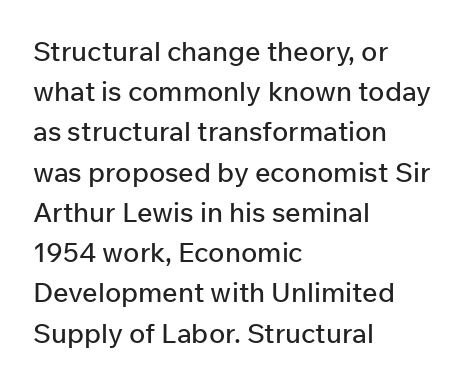
The image shows 27 px text type, upright; set left-aligned, normal line spacing (1.49x), normal letter spacing, not underlined.
